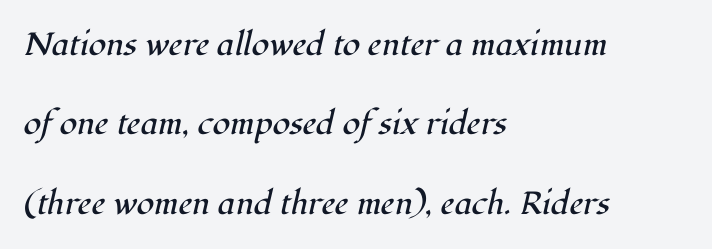
Q: Is the text bold? A: No.
Q: Is the text italic (slanted)? A: Yes, it leans right by about 12 degrees.
Q: Is the typeface a serif or a sans-serif typeface? A: Serif.
Q: Is the text underlined? A: No.
Q: How is the paragraph aligned? A: Left-aligned.
Q: Is the spacing between letters normal or unusually wide? A: Normal.
Q: Is the spacing between lines tight, normal or loose? A: Loose.
Q: Width (condensed, normal, or wide)? A: Normal.
Q: Stroke contrast? A: High.
Q: x-height? A: Medium.
Q: Monospaced? A: No.
